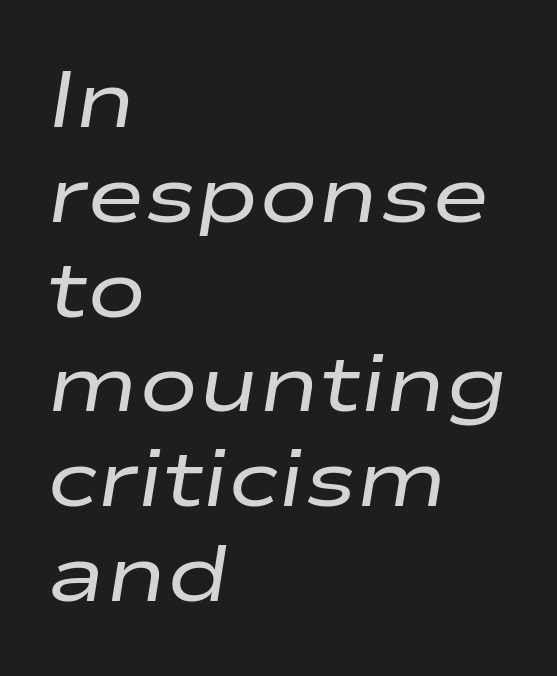
{"italic": "yes", "lean": "right", "slant_degrees": 9, "bold": "no", "weight": "regular", "width": "wide", "stroke_contrast": "low", "x_height": "medium", "monospaced": "no", "underline": "no", "align": "left", "line_spacing_ratio": 1.2, "letter_spacing": "normal", "letter_spacing_em": 0.0, "glyph_px": 79}
